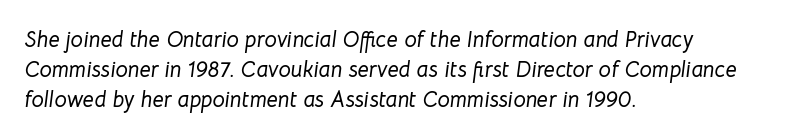
The image shows 22 px text type, italic (leaning right); set left-aligned, normal line spacing (1.37x), normal letter spacing, not underlined.
